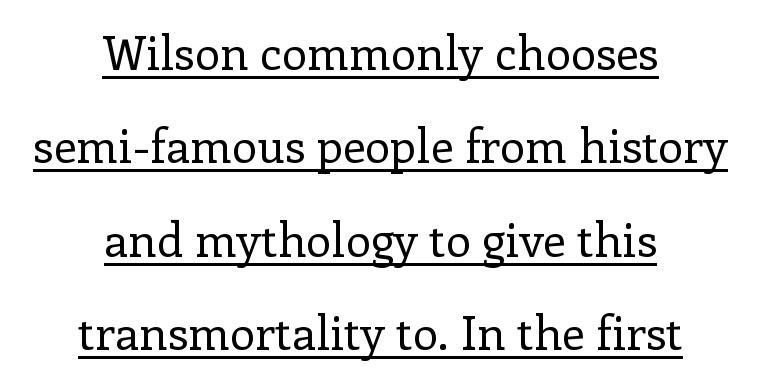
The image shows 46 px regular-weight serif type, upright; set centered, loose line spacing (2.03x), normal letter spacing, underlined; low stroke contrast and a medium x-height.
